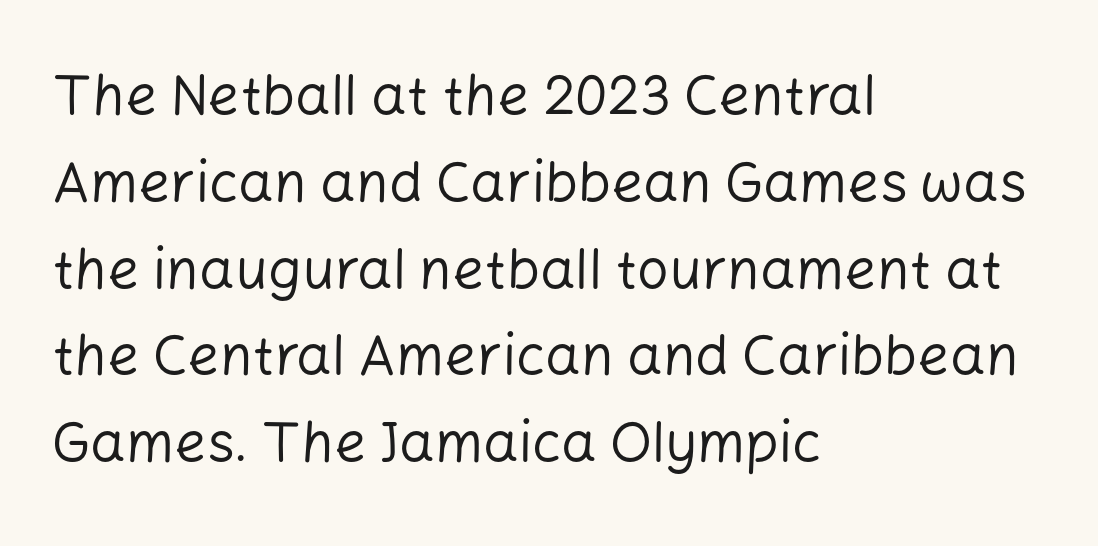
{"serif": "no", "italic": "no", "bold": "no", "weight": "regular", "width": "normal", "stroke_contrast": "low", "x_height": "medium", "monospaced": "no", "underline": "no", "align": "left", "line_spacing": "normal", "line_spacing_ratio": 1.55, "letter_spacing": "normal", "letter_spacing_em": 0.0, "glyph_px": 56}
